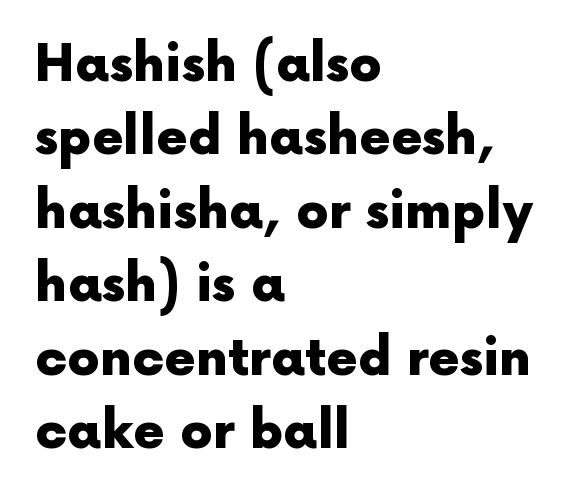
Q: Is the text bold? A: Yes.
Q: Is the text italic (slanted)? A: No, it is upright.
Q: Is the typeface a serif or a sans-serif typeface? A: Sans-serif.
Q: Is the text underlined? A: No.
Q: How is the paragraph aligned? A: Left-aligned.
Q: Is the spacing between letters normal or unusually wide? A: Normal.
Q: Is the spacing between lines tight, normal or loose? A: Normal.
Q: Width (condensed, normal, or wide)? A: Normal.
Q: x-height? A: Medium.
Q: Monospaced? A: No.
